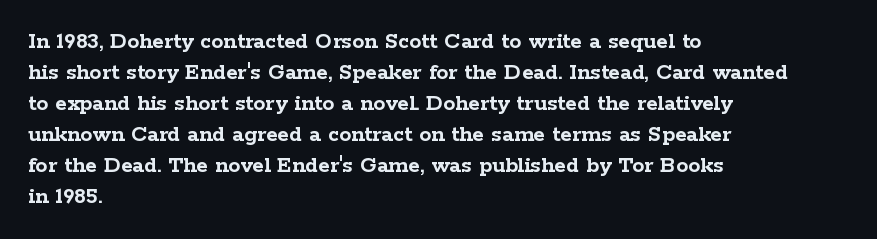
{"italic": "no", "bold": "yes", "underline": "no", "align": "left", "line_spacing": "normal", "line_spacing_ratio": 1.29, "letter_spacing": "normal", "letter_spacing_em": 0.0, "glyph_px": 24}
